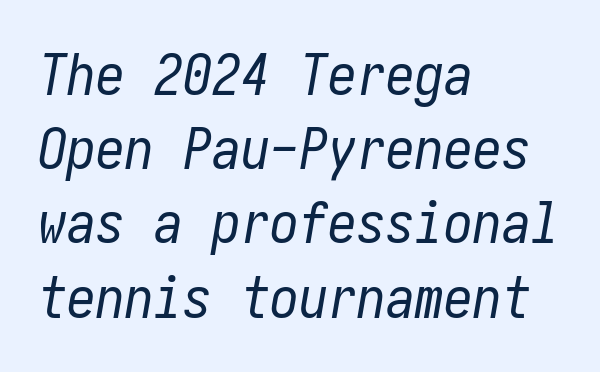
The image shows 58 px regular-weight, condensed type, italic (leaning right); set left-aligned, normal line spacing (1.28x), normal letter spacing, not underlined; low stroke contrast and a medium x-height.
